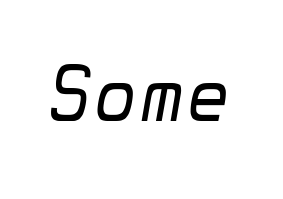
Designer's note — italics engaged. The tracking reads as untouched default to a designer's eye. This is not heavy type; no bold has been used. Lines of text with bare space underneath.
